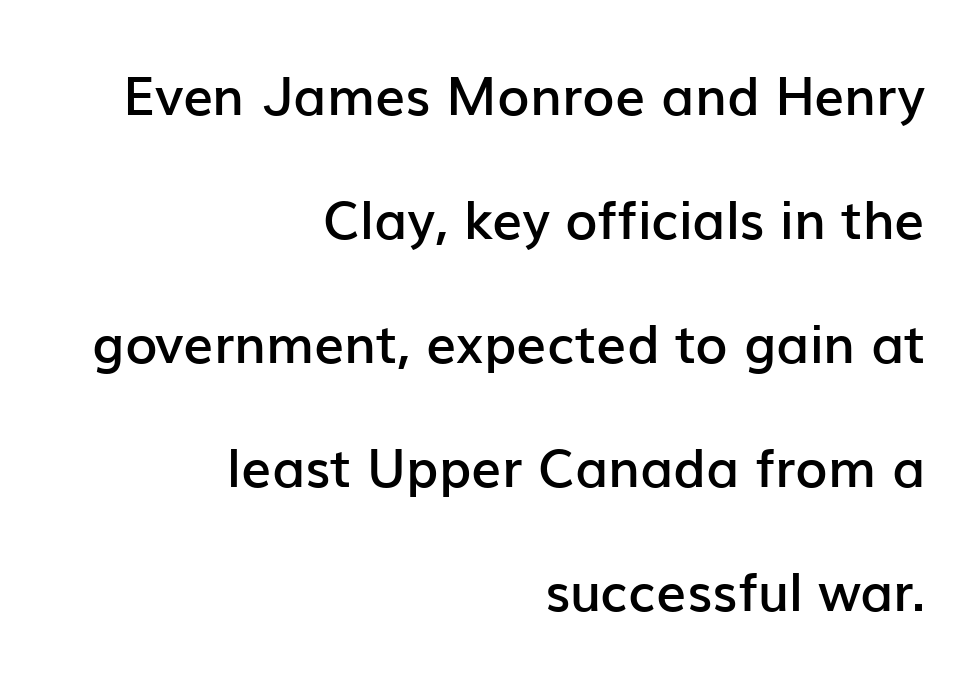
Type without underlining. Does the lettering tilt? It doesn't — this is upright. Glyph-to-glyph distance matches everyday printed text. Reading down the block, your eye finds every line finishing at a fixed right position. Classification — sans serif. A fair bit of extra ink — the face is semibold, not bold.
